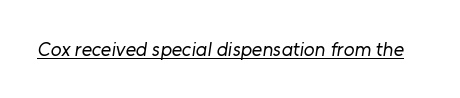
Q: Is the text bold? A: No.
Q: Is the text underlined? A: Yes.
Q: Is the spacing between letters normal or unusually wide? A: Normal.
